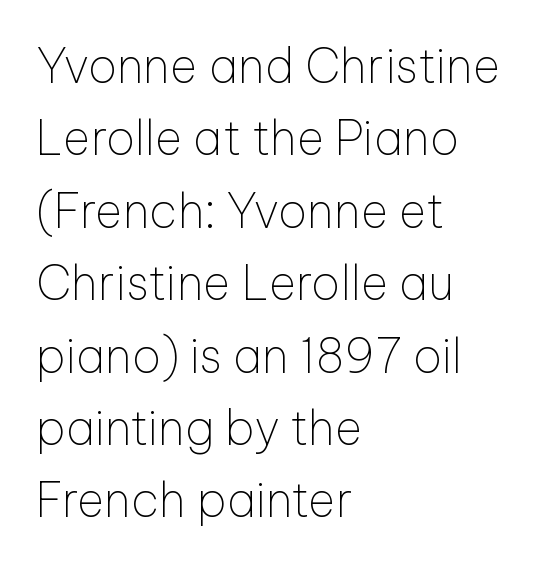
Q: Is the text bold? A: No.
Q: Is the text italic (slanted)? A: No, it is upright.
Q: Is the typeface a serif or a sans-serif typeface? A: Sans-serif.
Q: Is the text underlined? A: No.
Q: How is the paragraph aligned? A: Left-aligned.
Q: Is the spacing between letters normal or unusually wide? A: Normal.
Q: Is the spacing between lines tight, normal or loose? A: Normal.
Q: Width (condensed, normal, or wide)? A: Normal.
Q: Stroke contrast? A: Low.
Q: x-height? A: Medium.
Q: Monospaced? A: No.
